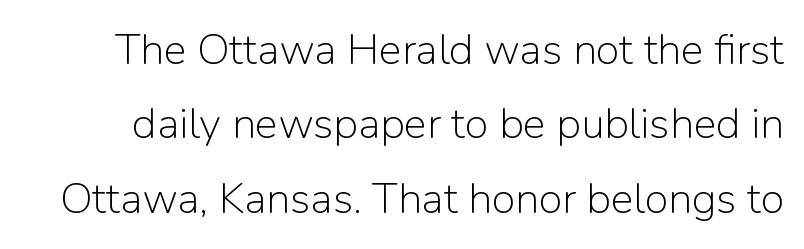
The image shows 43 px light sans-serif type, upright; set line spacing 1.73x, normal letter spacing, not underlined; low stroke contrast and a medium x-height.
